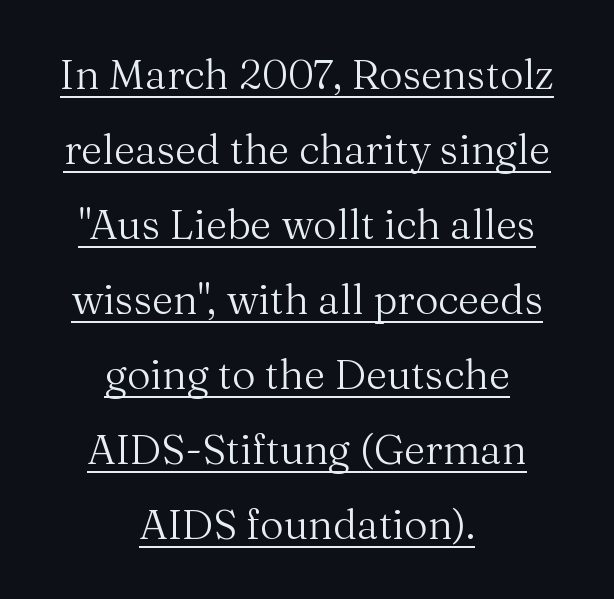
The image shows 41 px regular-weight serif type, upright; set centered, line spacing 1.83x, normal letter spacing, underlined; medium stroke contrast and a medium x-height.
